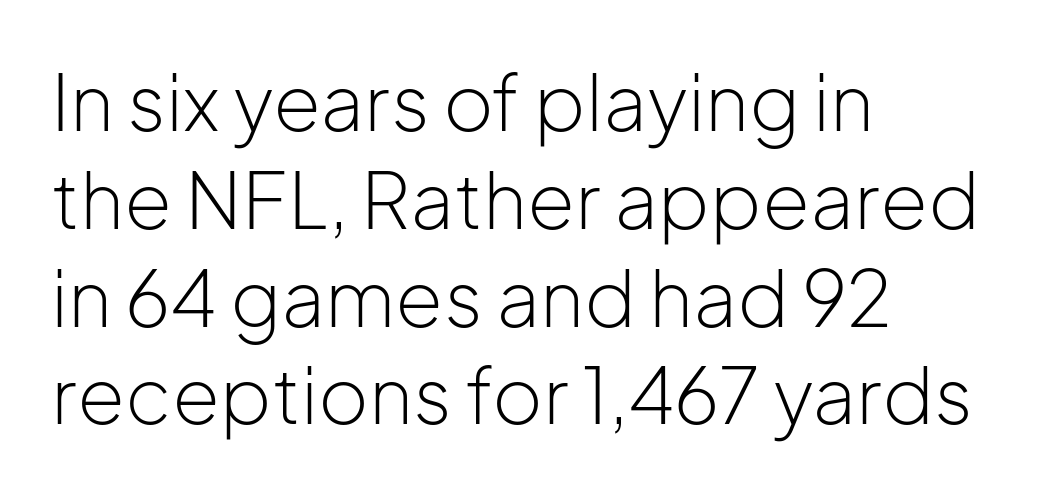
{"serif": "no", "italic": "no", "bold": "no", "weight": "light", "width": "normal", "stroke_contrast": "low", "x_height": "medium", "monospaced": "no", "underline": "no", "align": "left", "line_spacing": "normal", "line_spacing_ratio": 1.27, "letter_spacing": "normal", "letter_spacing_em": 0.0, "glyph_px": 77}
